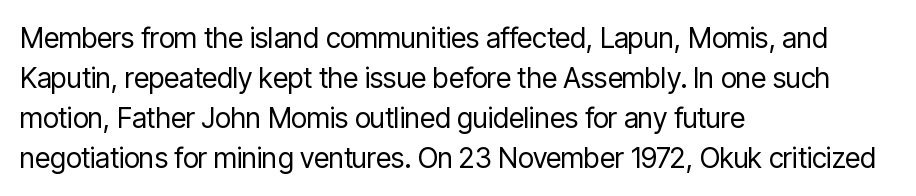
{"serif": "no", "italic": "no", "bold": "no", "weight": "regular", "width": "condensed", "stroke_contrast": "low", "x_height": "medium", "monospaced": "no", "underline": "no", "align": "left", "line_spacing": "normal", "line_spacing_ratio": 1.43, "letter_spacing": "normal", "letter_spacing_em": 0.0, "glyph_px": 28}
